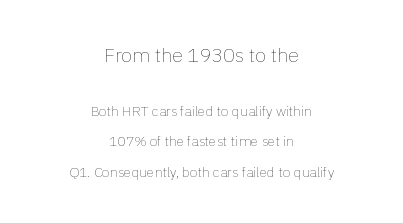
The image shows 20 px text type, upright; set centered, loose line spacing (2.19x), normal letter spacing, not underlined; the first (top) block is 1.43x larger.
